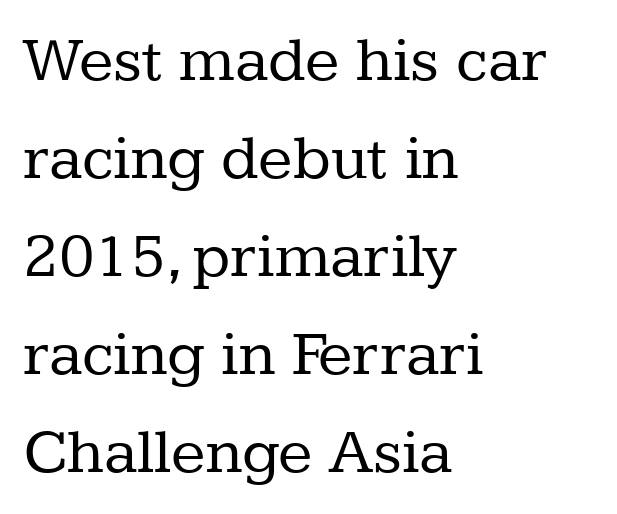
Q: Is the text bold? A: No.
Q: Is the text italic (slanted)? A: No, it is upright.
Q: Is the typeface a serif or a sans-serif typeface? A: Serif.
Q: Is the text underlined? A: No.
Q: How is the paragraph aligned? A: Left-aligned.
Q: Is the spacing between letters normal or unusually wide? A: Normal.
Q: Is the spacing between lines tight, normal or loose? A: Normal.
Q: Width (condensed, normal, or wide)? A: Normal.
Q: Stroke contrast? A: Low.
Q: x-height? A: Medium.
Q: Monospaced? A: No.
